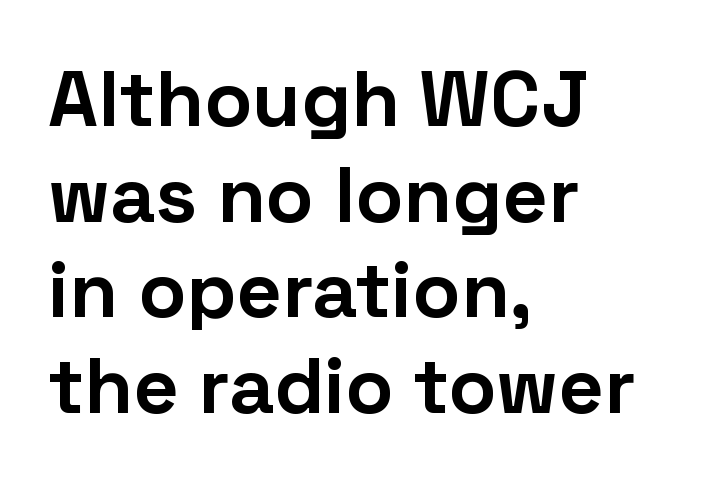
The image shows 79 px bold sans-serif type, upright; set left-aligned, line spacing 1.21x, normal letter spacing, not underlined; low stroke contrast and a medium x-height.
